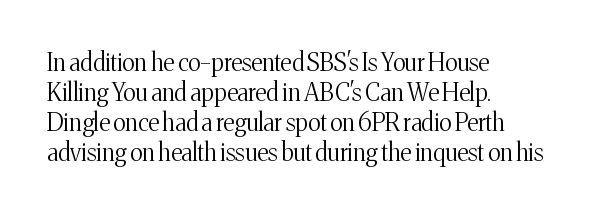
Honestly, there is no underline to notice here at all. The font's upright variant was chosen for this text. Horizontally, the lines are justified to the leading edge only. Bold? No — there's no thickening of the strokes.
